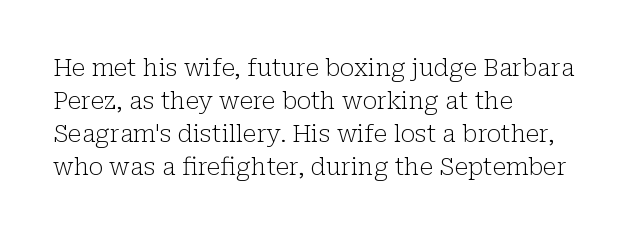
The image shows 24 px text type, upright; set left-aligned, normal line spacing (1.37x), normal letter spacing, not underlined.
